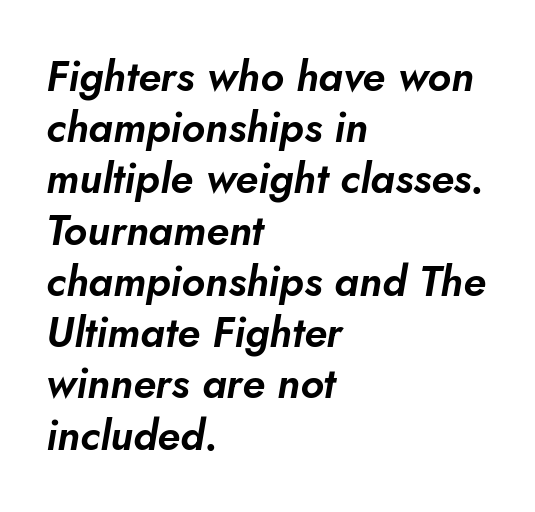
{"italic": "yes", "lean": "right", "slant_degrees": 5, "width": "normal", "stroke_contrast": "low", "x_height": "small", "monospaced": "no", "underline": "no", "align": "left", "line_spacing_ratio": 1.22, "letter_spacing": "normal", "letter_spacing_em": 0.0, "glyph_px": 42}
